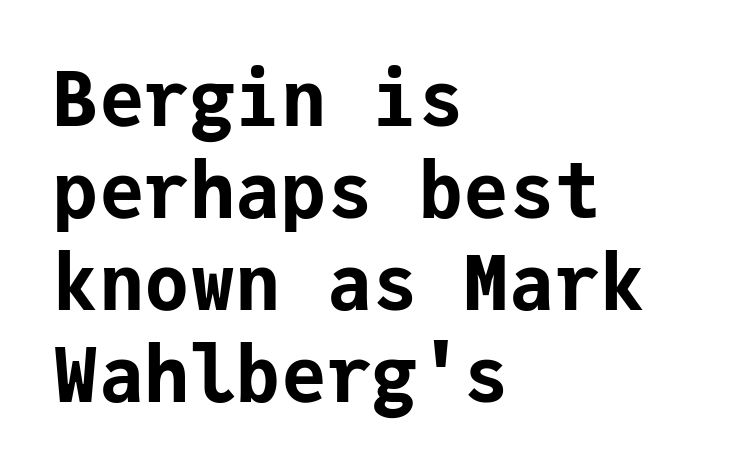
Which margin do the lines hug? The left one — the right edge is uneven. These words are printed bold, with thick strokes throughout. Is this a sans? Yes — the strokes have no serifs. Is there any slant? The stems are plumb. Lines of text with bare space underneath. The rendering keeps characters at their native spacing.
